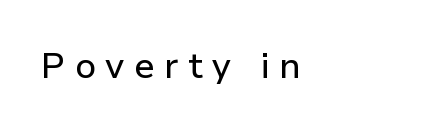
Q: Is the text italic (slanted)? A: No, it is upright.
Q: Is the typeface a serif or a sans-serif typeface? A: Sans-serif.
Q: Is the text underlined? A: No.
Q: How is the paragraph aligned? A: Left-aligned.
Q: Is the spacing between letters normal or unusually wide? A: Unusually wide.
Q: Width (condensed, normal, or wide)? A: Normal.
Q: Stroke contrast? A: Low.
Q: x-height? A: Medium.
Q: Monospaced? A: No.
